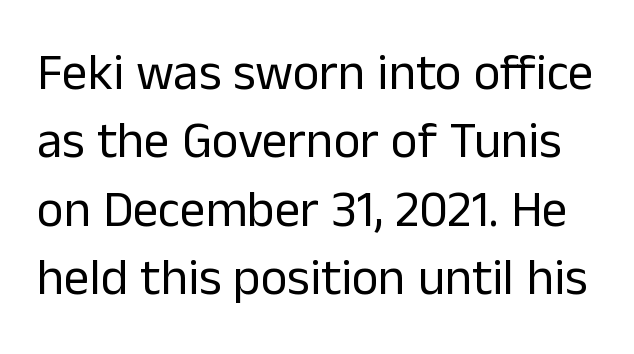
Nobody touched the tracking dial on this one. Are there feet on the stems? There aren't — it's a sans. These lines sit exactly where default settings would place them. Italic: no, the glyphs are upright roman. Is this a fixed-width face? No — the glyphs have proportional, varying widths.
